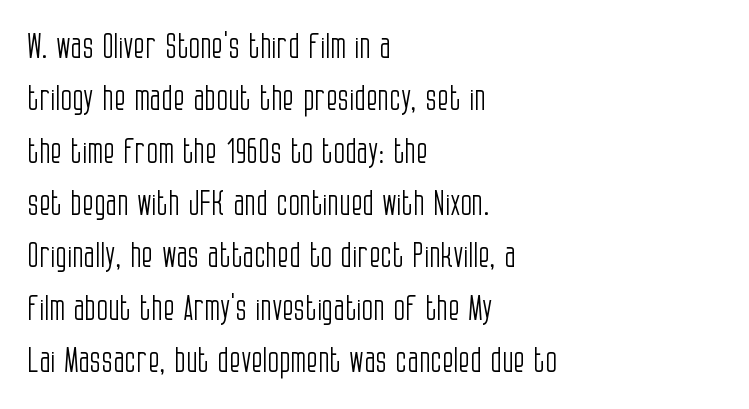
The image shows 34 px light, condensed sans-serif type, upright; set left-aligned, normal line spacing (1.54x), normal letter spacing, not underlined; low stroke contrast and a large x-height.
